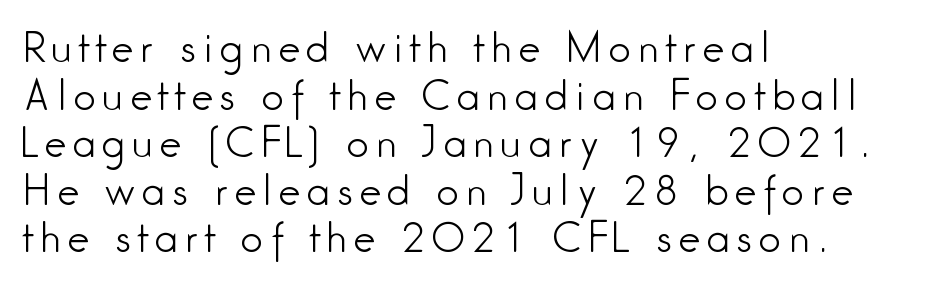
Q: Is the text bold? A: No.
Q: Is the text italic (slanted)? A: No, it is upright.
Q: Is the typeface a serif or a sans-serif typeface? A: Sans-serif.
Q: Is the text underlined? A: No.
Q: How is the paragraph aligned? A: Left-aligned.
Q: Width (condensed, normal, or wide)? A: Condensed.
Q: Stroke contrast? A: Low.
Q: x-height? A: Medium.
Q: Monospaced? A: No.
